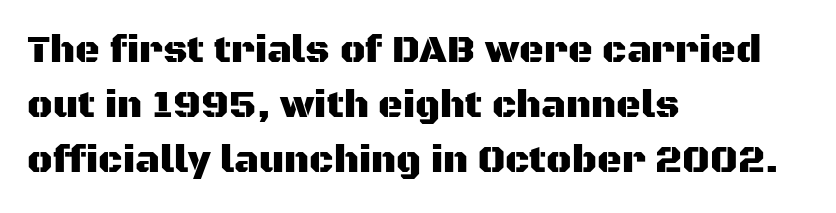
Each line starts at the same left margin while the right side varies. Bare-footed words on every line. The rendering shows plain stroke endings on the letterforms — a sans-serif design. Vertically, the passage feels balanced, rows spaced as you'd expect. The type sits square on the baseline with zero lean.
